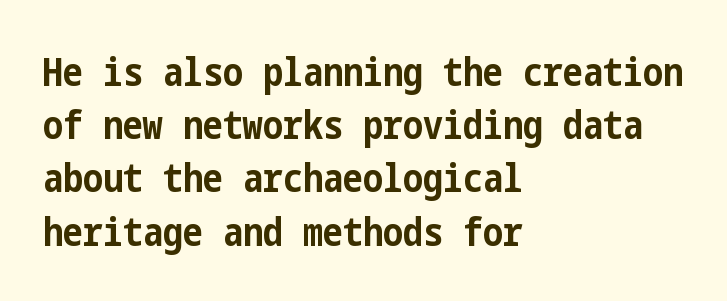
The image shows 40 px bold, condensed sans-serif type, upright; set left-aligned, normal line spacing (1.33x), normal letter spacing, not underlined; low stroke contrast and a medium x-height.
